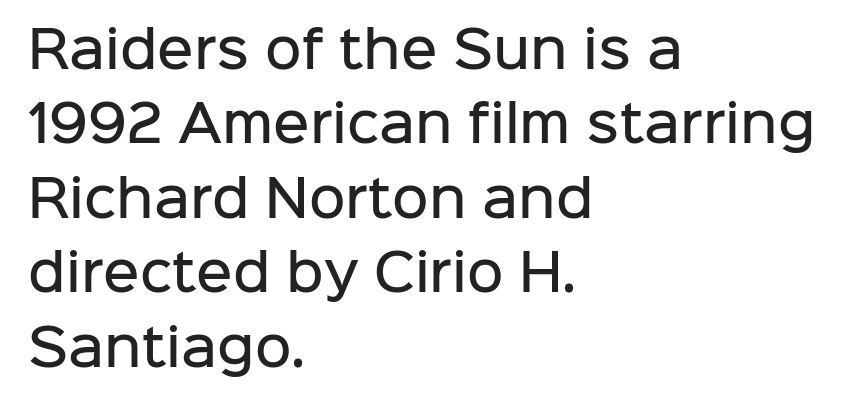
Q: Is the text bold? A: Semi-bold.
Q: Is the text italic (slanted)? A: No, it is upright.
Q: Is the typeface a serif or a sans-serif typeface? A: Sans-serif.
Q: Is the text underlined? A: No.
Q: How is the paragraph aligned? A: Left-aligned.
Q: Is the spacing between letters normal or unusually wide? A: Normal.
Q: Is the spacing between lines tight, normal or loose? A: Normal.
Q: Width (condensed, normal, or wide)? A: Normal.
Q: Stroke contrast? A: Low.
Q: x-height? A: Medium.
Q: Monospaced? A: No.
